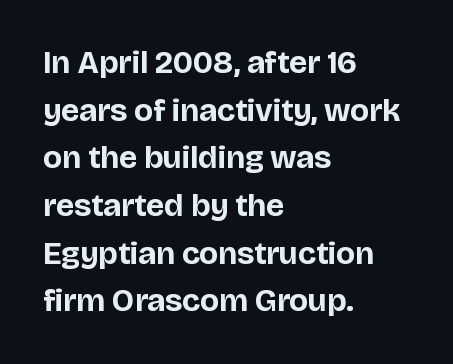
{"serif": "no", "italic": "no", "bold": "yes", "weight": "bold", "width": "normal", "stroke_contrast": "low", "x_height": "large", "monospaced": "no", "underline": "no", "align": "left", "line_spacing": "normal", "line_spacing_ratio": 1.49, "letter_spacing": "normal", "letter_spacing_em": 0.0, "glyph_px": 32}
